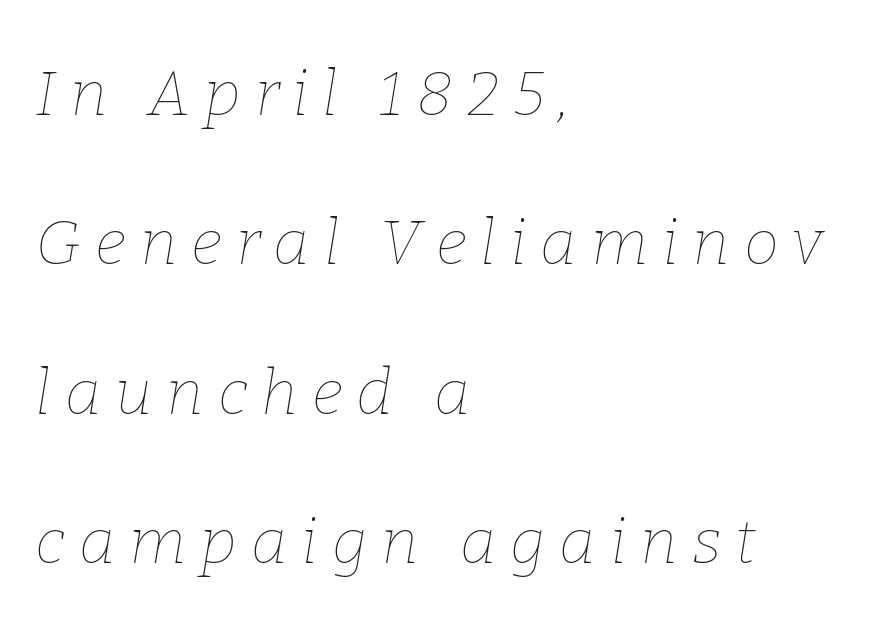
Q: Is the text bold? A: No.
Q: Is the text italic (slanted)? A: Yes, it leans right by about 9 degrees.
Q: Is the text underlined? A: No.
Q: How is the paragraph aligned? A: Left-aligned.
Q: Is the spacing between letters normal or unusually wide? A: Unusually wide.
Q: Is the spacing between lines tight, normal or loose? A: Loose.
Q: Width (condensed, normal, or wide)? A: Normal.
Q: Stroke contrast? A: Low.
Q: x-height? A: Medium.
Q: Monospaced? A: No.
